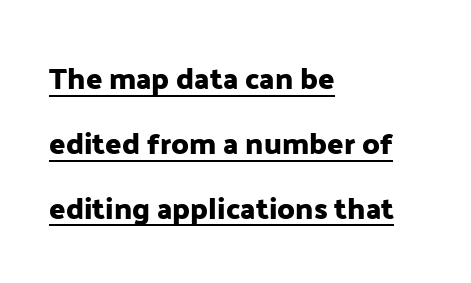
{"serif": "no", "italic": "no", "width": "normal", "stroke_contrast": "low", "x_height": "medium", "monospaced": "no", "underline": "yes", "align": "left", "line_spacing": "loose", "line_spacing_ratio": 2.16, "letter_spacing": "normal", "letter_spacing_em": 0.0, "glyph_px": 30}
